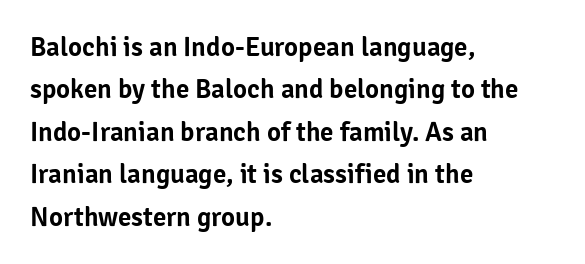
The image shows 27 px text type, upright; set left-aligned, normal line spacing (1.57x), normal letter spacing, not underlined.
